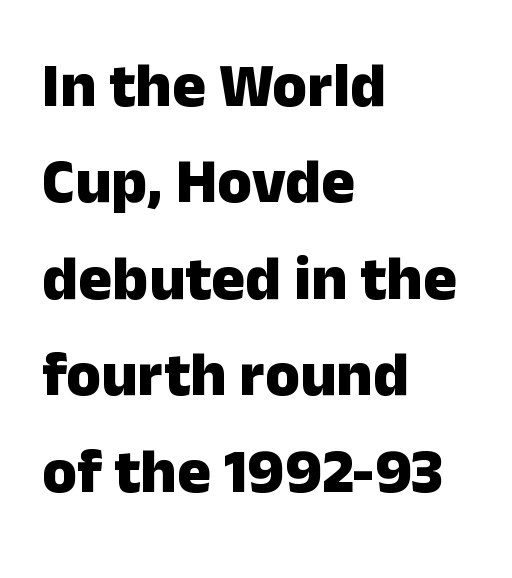
Each glyph is drawn with heavy, bold strokes. Looks like regular typesetting: each glyph gets only the width it needs. The setting favours the left margin, as ordinary paragraphs usually do. The passage shown is typeset with a sans-serif family. The lettering stays uniformly vertical, giving the passage a roman look.
